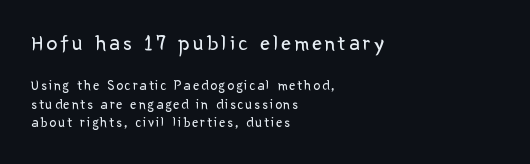
{"italic": "no", "bold": "no", "underline": "no", "align": "left", "line_spacing": "normal", "line_spacing_ratio": 1.31, "larger_block": "first", "size_ratio": 1.57, "glyph_px": 22}
